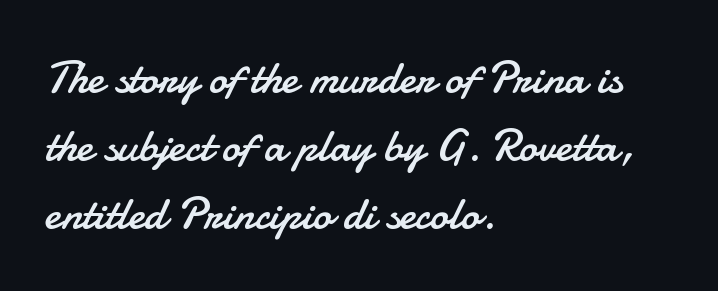
The typesetting does not lean heavy: it is not bold. Caption: standard tracking, unaltered. The words here are not underlined. Compared with a centered layout, this one pins lines to the left instead. You can tell from the bare stems that sans-serif type was used. Looks like regular typesetting: each glyph gets only the width it needs.
